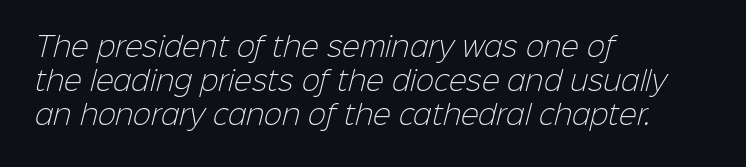
The image shows 27 px text type; set left-aligned, normal line spacing (1.26x), normal letter spacing, not underlined.
